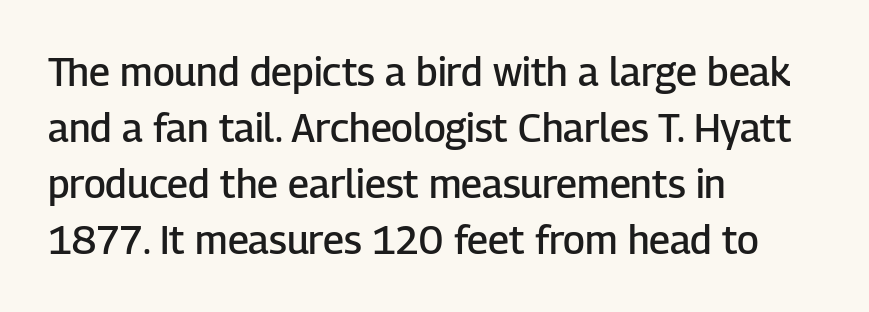
Q: Is the text bold? A: Semi-bold.
Q: Is the text italic (slanted)? A: No, it is upright.
Q: Is the typeface a serif or a sans-serif typeface? A: Sans-serif.
Q: Is the text underlined? A: No.
Q: How is the paragraph aligned? A: Left-aligned.
Q: Is the spacing between letters normal or unusually wide? A: Normal.
Q: Is the spacing between lines tight, normal or loose? A: Normal.
Q: Width (condensed, normal, or wide)? A: Normal.
Q: Stroke contrast? A: Low.
Q: x-height? A: Medium.
Q: Monospaced? A: No.
